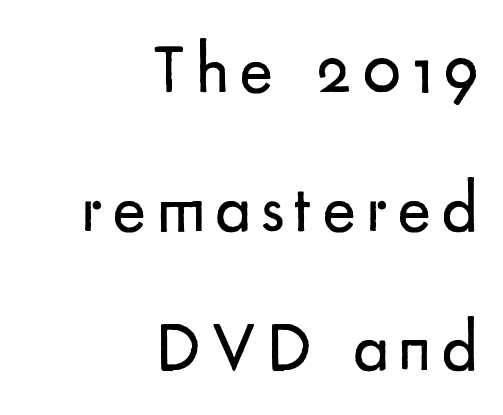
{"serif": "no", "italic": "no", "bold": "no", "weight": "regular", "width": "normal", "stroke_contrast": "low", "x_height": "small", "monospaced": "no", "underline": "no", "align": "right", "line_spacing": "loose", "line_spacing_ratio": 1.96, "glyph_px": 71}
